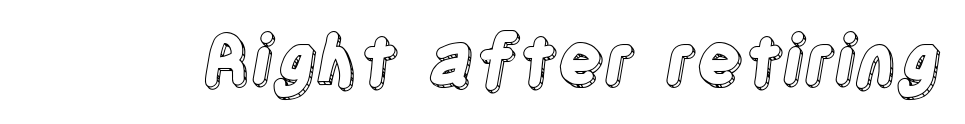
Q: Is the text italic (slanted)? A: Yes.
Q: Is the text underlined? A: No.
Q: Is the spacing between letters normal or unusually wide? A: Normal.
Q: Width (condensed, normal, or wide)? A: Condensed.
Q: x-height? A: Large.
Q: Monospaced? A: No.
